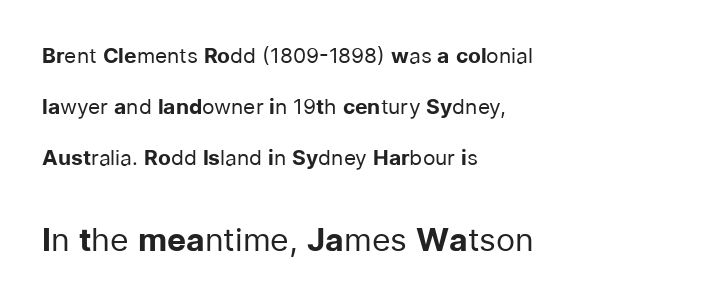
You get the small type first, then a jump to larger type. Characters follow at the spacing the type designer built in. The passage shown is typeset with a sans-serif family. Glance below the letters and you will spot only blank space. Caption: multi-line text, flush left, ragged right. These lines are rendered in a variable-pitch font.
